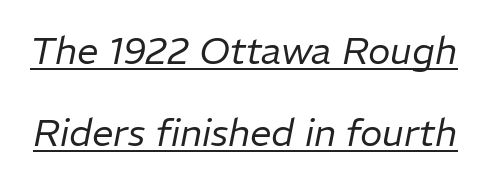
When letters slant like this, we call the style italic. Stem width sits at or under what a default text font uses. The letters sit at their default tracking, neither squeezed nor spread. A great deal of white space separates one row of letters from the next. Is this a fixed-width face? No — the glyphs have proportional, varying widths.
